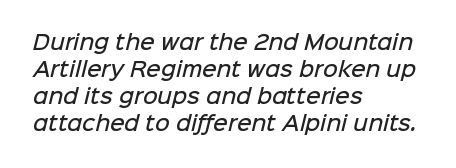
The image shows 20 px text type; set left-aligned, normal line spacing (1.35x), normal letter spacing, not underlined.
